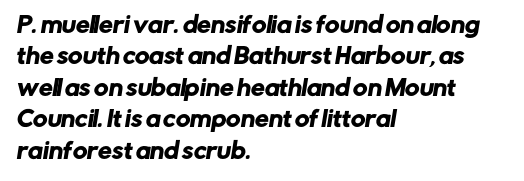
Q: Is the text underlined? A: No.
Q: How is the paragraph aligned? A: Left-aligned.
Q: Is the spacing between letters normal or unusually wide? A: Normal.
Q: Is the spacing between lines tight, normal or loose? A: Normal.
